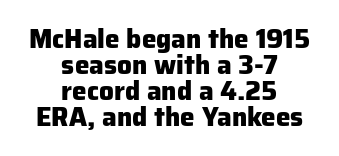
Typographic density is high because the face is bold. The space between consecutive lines is stingy. Posture: upright roman. Each line is balanced around a shared central axis. Between one letter and the next there's only the usual sliver of space.
